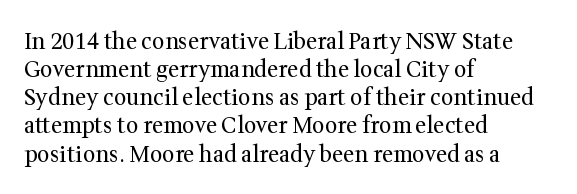
Q: Is the text bold? A: No.
Q: Is the text italic (slanted)? A: No, it is upright.
Q: Is the text underlined? A: No.
Q: How is the paragraph aligned? A: Left-aligned.
Q: Is the spacing between letters normal or unusually wide? A: Normal.
Q: Is the spacing between lines tight, normal or loose? A: Normal.
